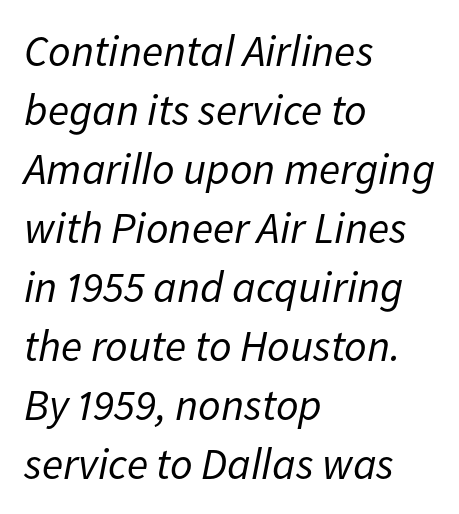
Q: Is the text bold? A: No.
Q: Is the text italic (slanted)? A: Yes, it leans right by about 11 degrees.
Q: Is the text underlined? A: No.
Q: How is the paragraph aligned? A: Left-aligned.
Q: Is the spacing between letters normal or unusually wide? A: Normal.
Q: Is the spacing between lines tight, normal or loose? A: Normal.
Q: Width (condensed, normal, or wide)? A: Normal.
Q: Stroke contrast? A: Low.
Q: x-height? A: Medium.
Q: Monospaced? A: No.
